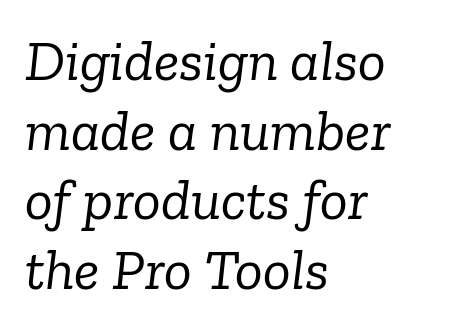
Weight: not bold — regular or lighter. The line texture is even and compact thanks to regular tracking. The text block is weighted toward the left margin, trailing off unevenly rightward. Font category for this specimen: serif. Yep, that's italic — everything's leaning. Proportional: the letters do not fall into vertical columns.
